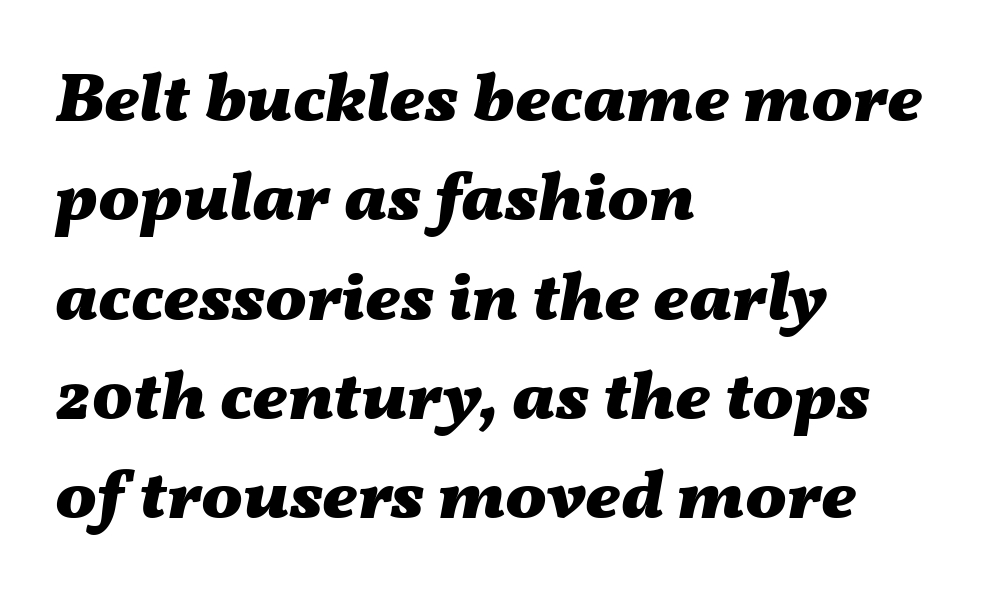
The image shows 69 px heavy, wide type, italic (leaning right); set left-aligned, normal line spacing (1.44x), normal letter spacing, not underlined; medium stroke contrast and a medium x-height.
